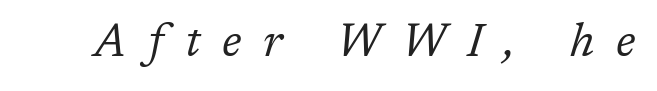
Q: Is the text bold? A: No.
Q: Is the text italic (slanted)? A: Yes, it leans right by about 17 degrees.
Q: Is the typeface a serif or a sans-serif typeface? A: Serif.
Q: Is the text underlined? A: No.
Q: Is the spacing between letters normal or unusually wide? A: Unusually wide.
Q: Width (condensed, normal, or wide)? A: Normal.
Q: Stroke contrast? A: Low.
Q: x-height? A: Medium.
Q: Monospaced? A: No.
